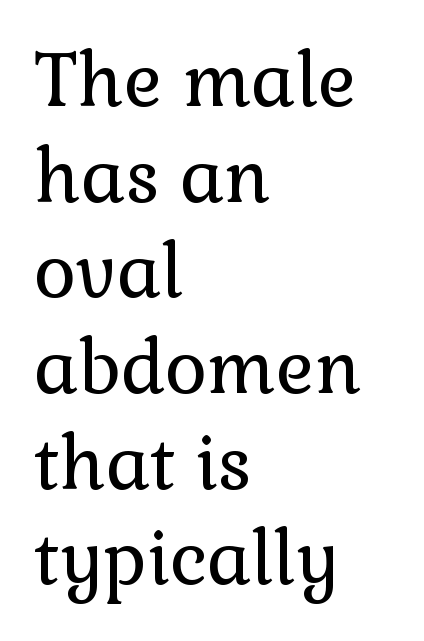
The image shows 73 px regular-weight serif type, upright; set left-aligned, normal line spacing (1.31x), normal letter spacing, not underlined; low stroke contrast and a medium x-height.
